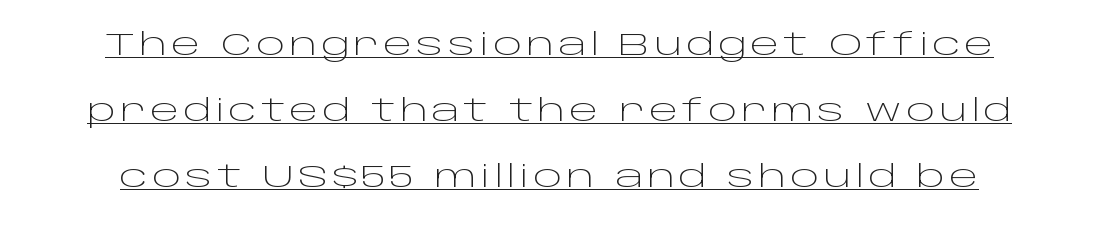
{"serif": "no", "italic": "no", "bold": "no", "weight": "light", "width": "wide", "stroke_contrast": "low", "x_height": "large", "monospaced": "no", "underline": "yes", "line_spacing": "loose", "line_spacing_ratio": 2.13, "glyph_px": 31}
